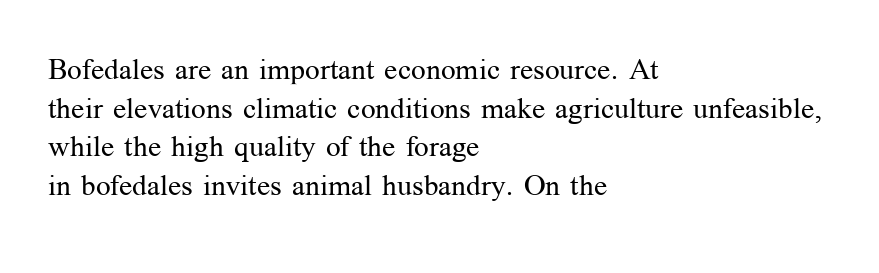
The cut favours lightness, reaching ordinary text weight at its darkest. Do the characters align in a grid? No, the font is proportional. Decoration check: the copy has no underline. Letterform terminals end in serifs throughout the passage. Vertically, the passage feels balanced, rows spaced as you'd expect.
